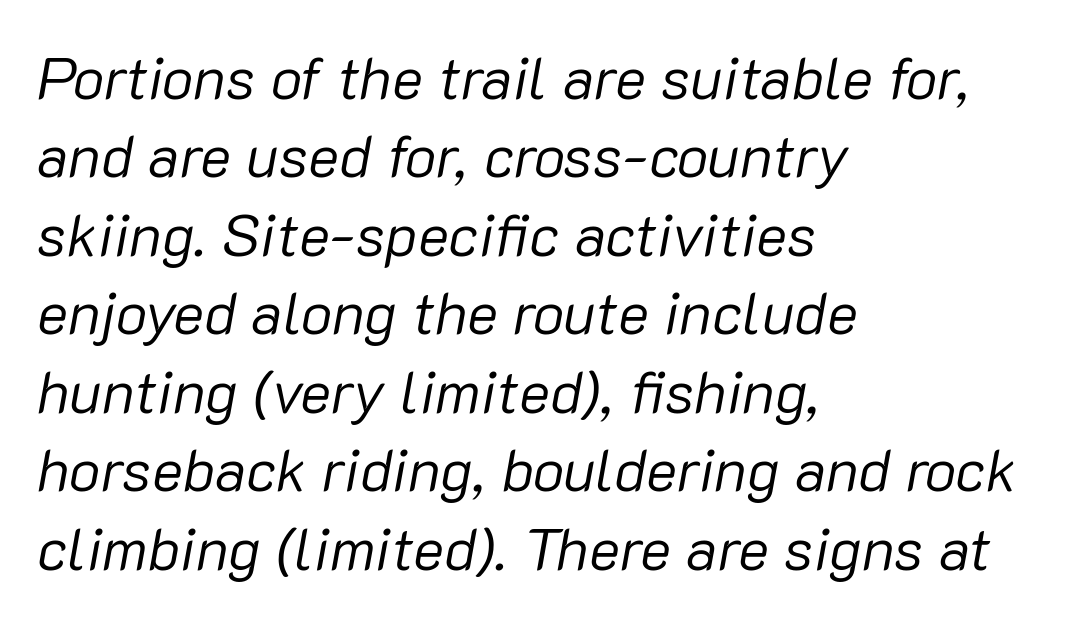
The image shows 59 px regular-weight type, italic (leaning right); set left-aligned, normal line spacing (1.33x), normal letter spacing, not underlined; low stroke contrast and a medium x-height.
